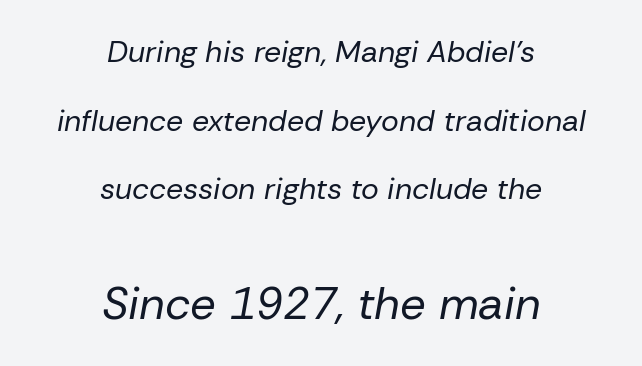
{"italic": "yes", "lean": "right", "slant_degrees": 10, "bold": "no", "weight": "regular", "width": "normal", "stroke_contrast": "low", "x_height": "medium", "monospaced": "no", "underline": "no", "align": "center", "line_spacing": "loose", "line_spacing_ratio": 2.29, "letter_spacing": "normal", "letter_spacing_em": 0.0, "larger_block": "second", "size_ratio": 1.5, "glyph_px": 45}
